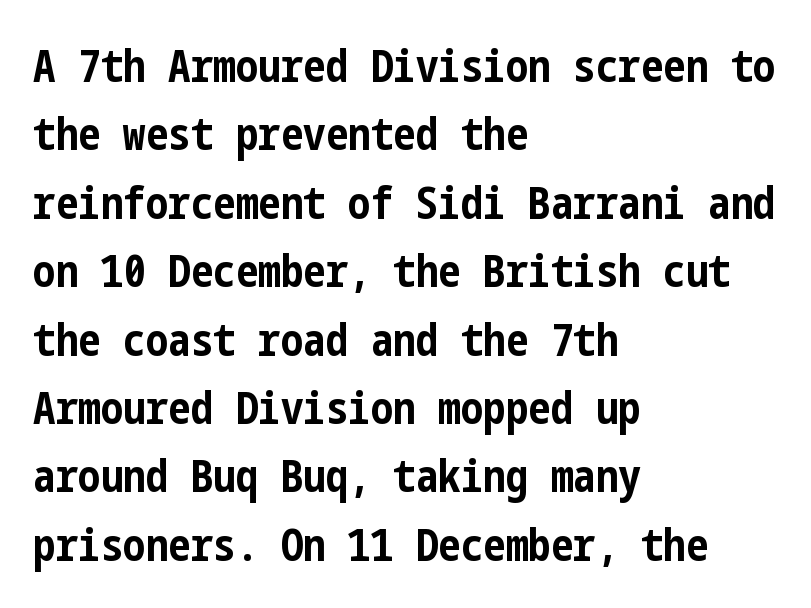
Stroke terminals: plain, sans-serif. Bare-footed words on every line. This rendering uses left alignment, leaving the right contour irregular. Strokes here are thick enough to call this a true bold.
